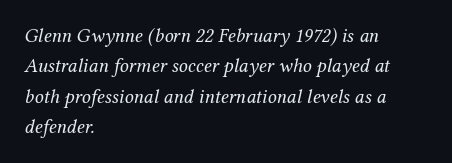
Q: Is the text bold? A: No.
Q: Is the text italic (slanted)? A: Yes, it leans right by about 12 degrees.
Q: Is the text underlined? A: No.
Q: How is the paragraph aligned? A: Left-aligned.
Q: Is the spacing between letters normal or unusually wide? A: Normal.
Q: Is the spacing between lines tight, normal or loose? A: Normal.
